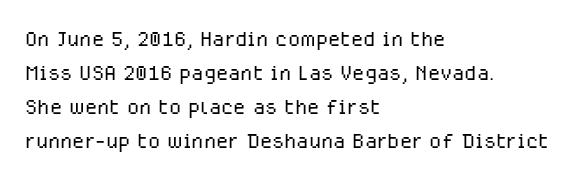
Q: Is the text bold? A: No.
Q: Is the text italic (slanted)? A: No, it is upright.
Q: Is the typeface a serif or a sans-serif typeface? A: Sans-serif.
Q: Is the text underlined? A: No.
Q: How is the paragraph aligned? A: Left-aligned.
Q: Is the spacing between letters normal or unusually wide? A: Normal.
Q: Width (condensed, normal, or wide)? A: Normal.
Q: Stroke contrast? A: Low.
Q: x-height? A: Medium.
Q: Monospaced? A: No.
